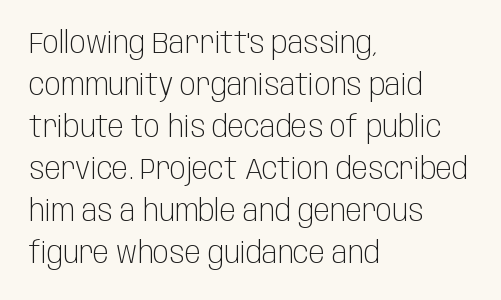
Q: Is the text bold? A: No.
Q: Is the text italic (slanted)? A: No, it is upright.
Q: Is the typeface a serif or a sans-serif typeface? A: Sans-serif.
Q: Is the text underlined? A: No.
Q: How is the paragraph aligned? A: Left-aligned.
Q: Is the spacing between letters normal or unusually wide? A: Normal.
Q: Is the spacing between lines tight, normal or loose? A: Normal.
Q: Width (condensed, normal, or wide)? A: Condensed.
Q: Stroke contrast? A: Low.
Q: x-height? A: Large.
Q: Monospaced? A: No.
